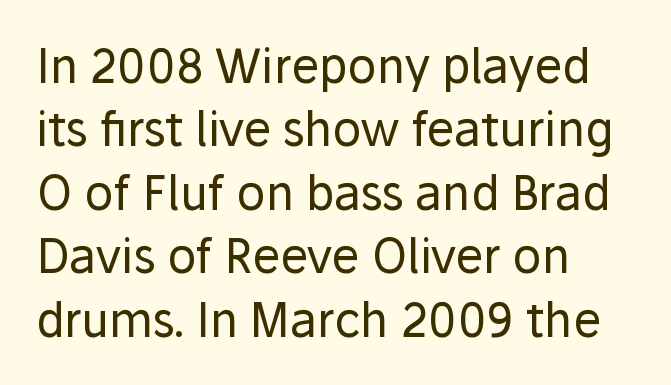
Any mark beneath the type? The region is blank. All the whitespace from short lines collects on the right. The rendering keeps characters at their native spacing. In terms of leading, this rendering sits right in the middle. Letterform terminals end flat and unadorned throughout the passage.
